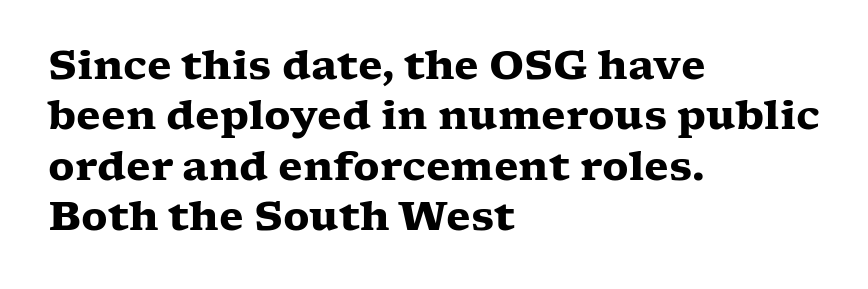
Q: Is the text bold? A: Yes.
Q: Is the text italic (slanted)? A: No, it is upright.
Q: Is the typeface a serif or a sans-serif typeface? A: Serif.
Q: Is the text underlined? A: No.
Q: How is the paragraph aligned? A: Left-aligned.
Q: Is the spacing between letters normal or unusually wide? A: Normal.
Q: Is the spacing between lines tight, normal or loose? A: Normal.
Q: Width (condensed, normal, or wide)? A: Wide.
Q: Stroke contrast? A: Low.
Q: x-height? A: Medium.
Q: Monospaced? A: No.
